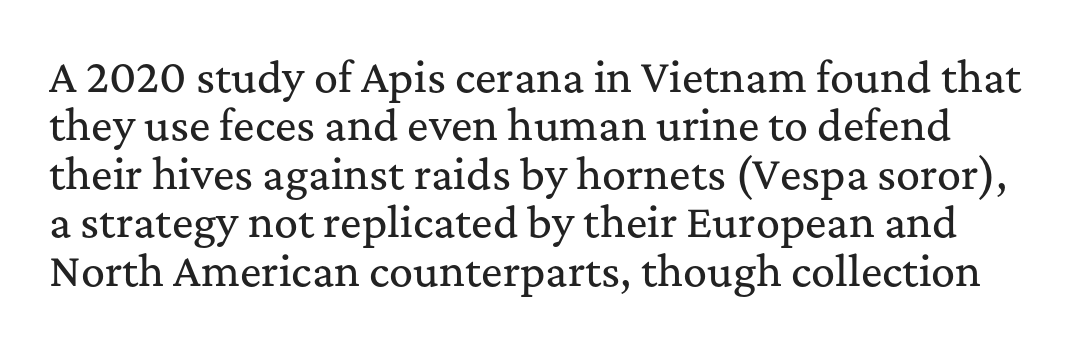
Q: Is the text italic (slanted)? A: No, it is upright.
Q: Is the typeface a serif or a sans-serif typeface? A: Serif.
Q: Is the text underlined? A: No.
Q: Is the spacing between letters normal or unusually wide? A: Normal.
Q: Width (condensed, normal, or wide)? A: Normal.
Q: Stroke contrast? A: Medium.
Q: x-height? A: Medium.
Q: Monospaced? A: No.
